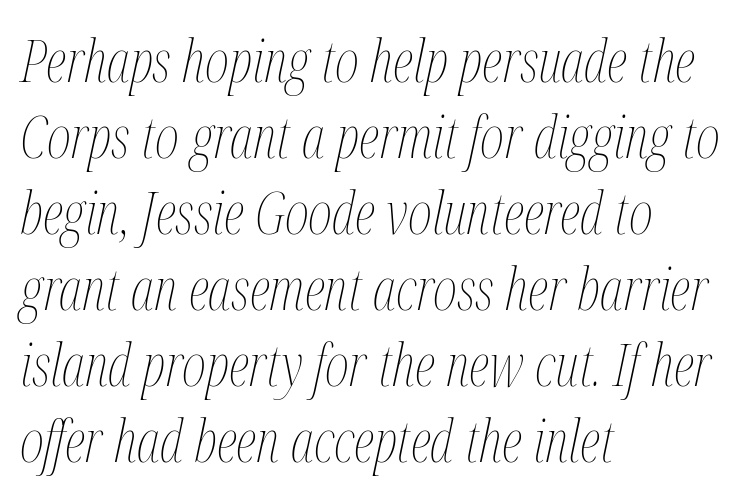
The image shows 58 px thin, condensed type, italic (leaning right); set left-aligned, normal line spacing (1.31x), normal letter spacing, not underlined; medium stroke contrast and a medium x-height.
